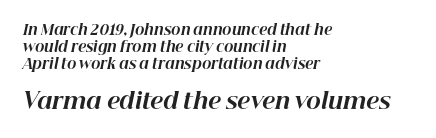
{"italic": "yes", "lean": "right", "slant_degrees": 12, "bold": "yes", "underline": "no", "align": "left", "line_spacing_ratio": 1.21, "letter_spacing": "normal", "letter_spacing_em": 0.0, "larger_block": "second", "size_ratio": 1.57, "glyph_px": 22}
